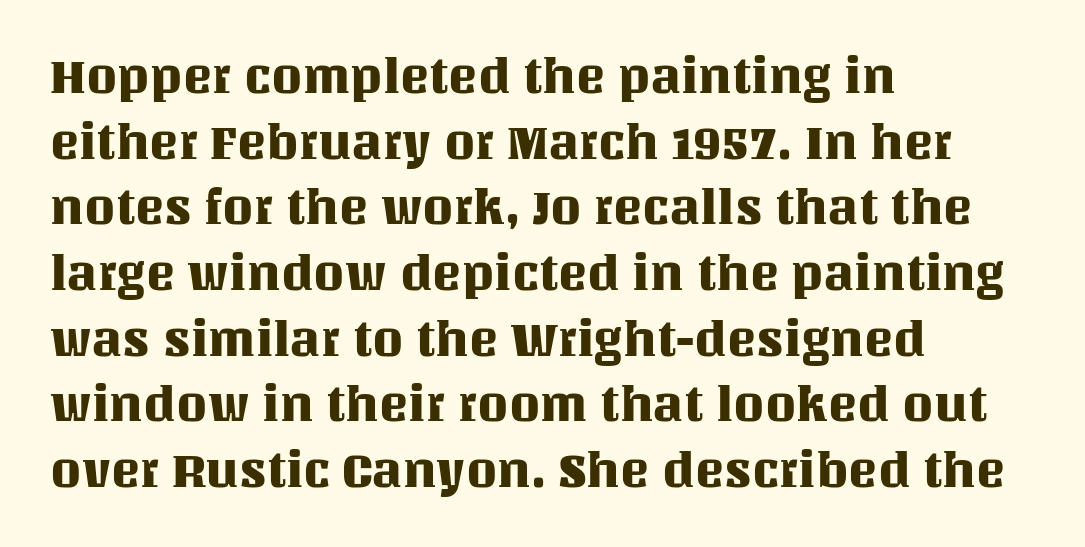
The image shows 49 px text type, upright; set left-aligned, normal line spacing (1.34x), normal letter spacing, not underlined; medium stroke contrast and a large x-height.
